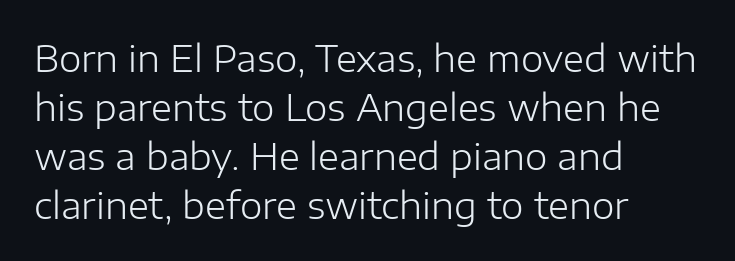
The image shows 36 px light sans-serif type, upright; set left-aligned, normal line spacing (1.36x), normal letter spacing, not underlined; low stroke contrast and a medium x-height.
